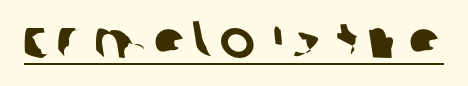
Q: Is the typeface a serif or a sans-serif typeface? A: Sans-serif.
Q: Is the text underlined? A: Yes.
Q: Width (condensed, normal, or wide)? A: Normal.
Q: Stroke contrast? A: Low.
Q: x-height? A: Large.
Q: Monospaced? A: No.
